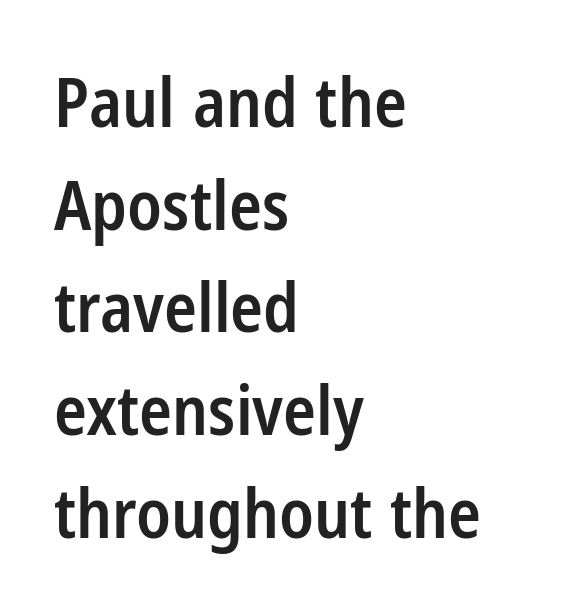
{"serif": "no", "italic": "no", "bold": "semi", "weight": "semibold", "width": "condensed", "stroke_contrast": "low", "x_height": "medium", "monospaced": "no", "underline": "no", "align": "left", "line_spacing": "normal", "line_spacing_ratio": 1.51, "letter_spacing": "normal", "letter_spacing_em": 0.0, "glyph_px": 68}
